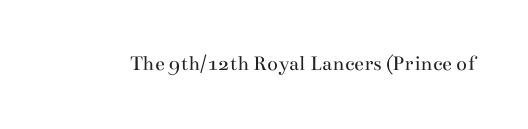
The image shows 22 px text type, upright; set normal letter spacing, not underlined.
